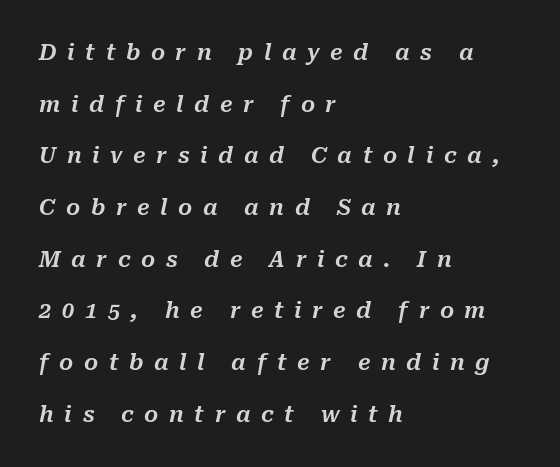
{"italic": "yes", "lean": "right", "slant_degrees": 10, "underline": "no", "align": "left", "line_spacing": "loose", "line_spacing_ratio": 2.35, "letter_spacing": "wide", "letter_spacing_em": 0.48, "glyph_px": 22}
